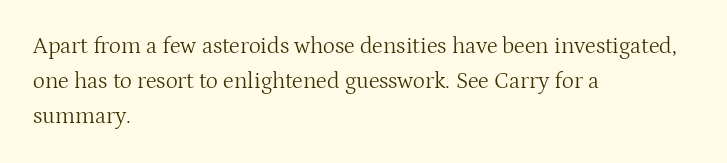
{"italic": "no", "bold": "no", "underline": "no", "align": "left", "line_spacing": "normal", "line_spacing_ratio": 1.52, "letter_spacing": "normal", "letter_spacing_em": 0.0, "glyph_px": 23}
